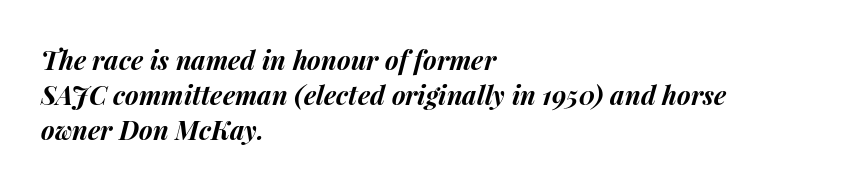
The image shows 26 px bold type, italic (leaning right); set left-aligned, normal line spacing (1.35x), normal letter spacing, not underlined.
